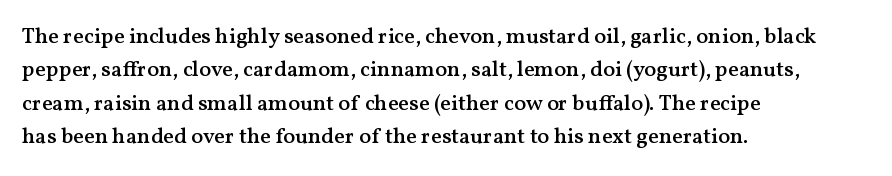
Q: Is the text bold? A: Semi-bold.
Q: Is the text italic (slanted)? A: No, it is upright.
Q: Is the text underlined? A: No.
Q: How is the paragraph aligned? A: Left-aligned.
Q: Is the spacing between letters normal or unusually wide? A: Normal.
Q: Is the spacing between lines tight, normal or loose? A: Normal.
